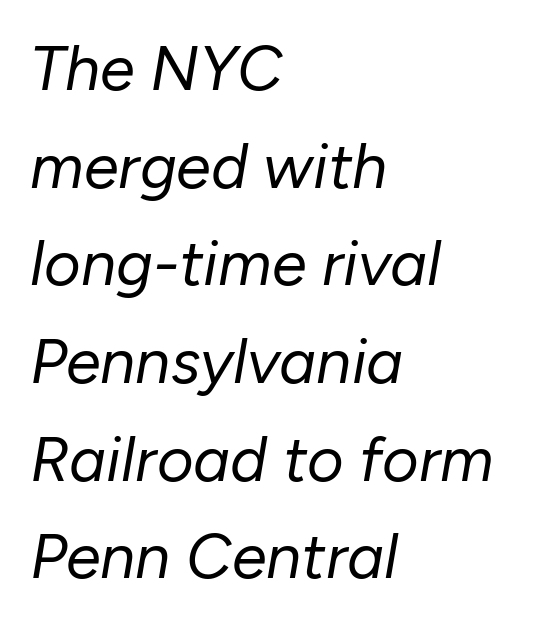
The image shows 63 px regular-weight type, italic (leaning right); set left-aligned, normal line spacing (1.55x), normal letter spacing, not underlined; low stroke contrast and a medium x-height.
